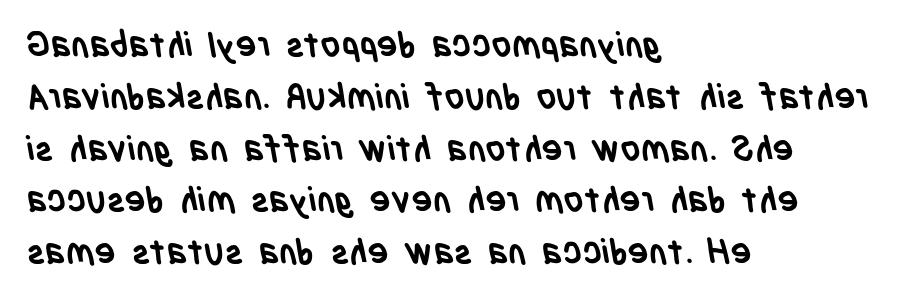
Typeset ragged right — the left edge is the straight one. Does the type have serifs? No, each stem ends abruptly. The glyphs are unaccompanied by any horizontal stroke below them. Each glyph is drawn with heavy, bold strokes. The rendering uses natural spacing where letterforms have individual widths.
